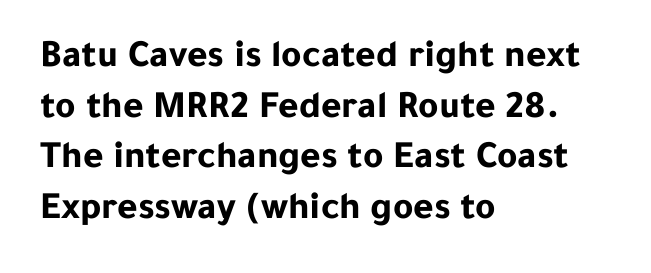
Bold? Absolutely — the strokes are thick and heavy. The designer left line spacing at the default. Looks like regular typesetting: each glyph gets only the width it needs. You could call the tracking neutral — neither tight nor loose.
